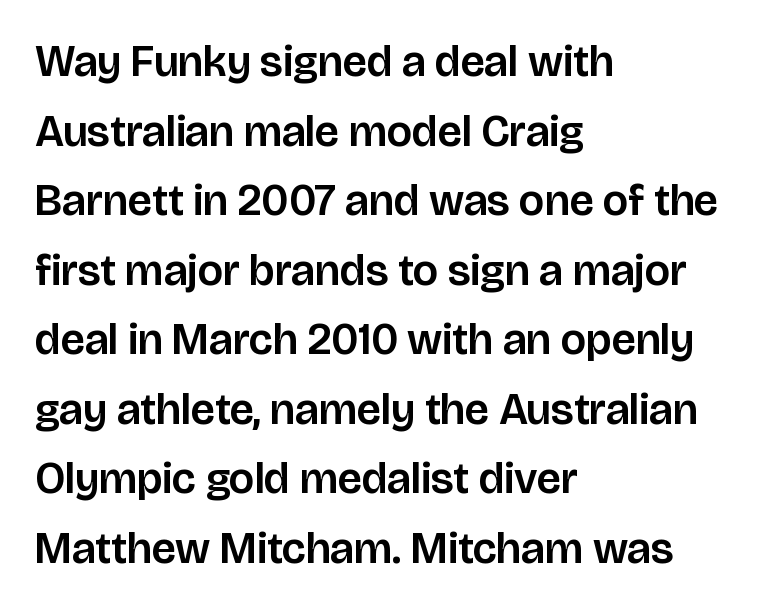
Anything drawn beneath the words? Only blank space. Characters remain perfectly vertical along every line. Baseline-to-baseline distance is the conventional proportion of letter height. Look at the tracking — it's just the regular setting, nothing added.
